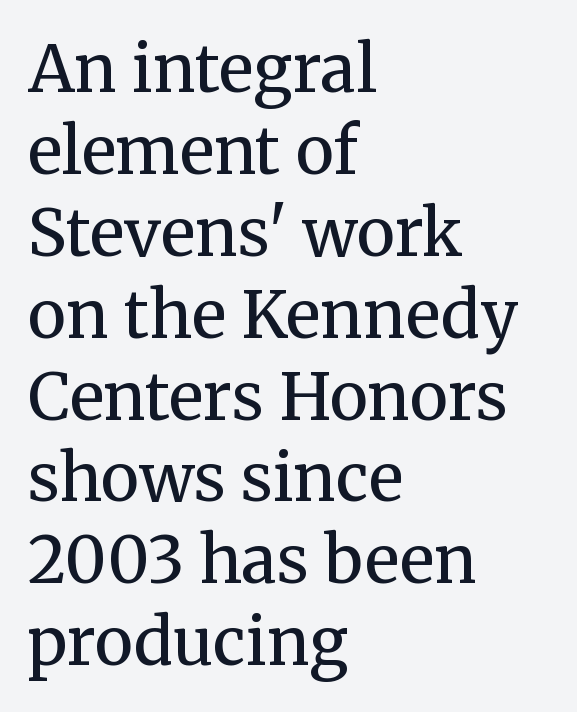
Q: Is the text bold? A: No.
Q: Is the text italic (slanted)? A: No, it is upright.
Q: Is the typeface a serif or a sans-serif typeface? A: Serif.
Q: Is the text underlined? A: No.
Q: How is the paragraph aligned? A: Left-aligned.
Q: Is the spacing between letters normal or unusually wide? A: Normal.
Q: Is the spacing between lines tight, normal or loose? A: Normal.
Q: Width (condensed, normal, or wide)? A: Normal.
Q: Stroke contrast? A: Medium.
Q: x-height? A: Medium.
Q: Monospaced? A: No.
